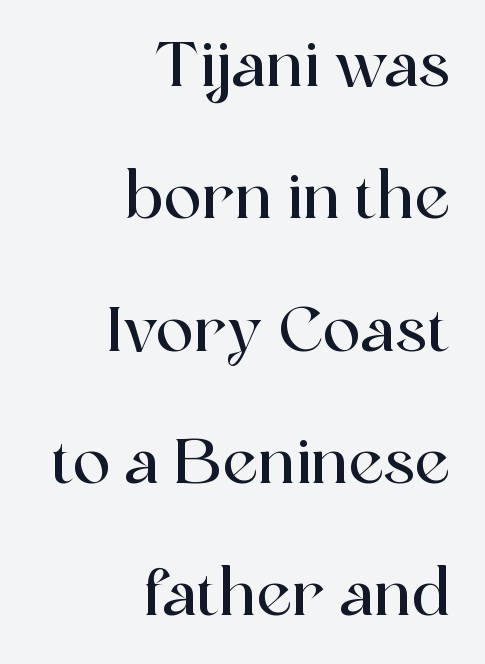
Q: Is the text italic (slanted)? A: No, it is upright.
Q: Is the typeface a serif or a sans-serif typeface? A: Serif.
Q: Is the text underlined? A: No.
Q: How is the paragraph aligned? A: Right-aligned.
Q: Is the spacing between letters normal or unusually wide? A: Normal.
Q: Is the spacing between lines tight, normal or loose? A: Loose.
Q: Width (condensed, normal, or wide)? A: Normal.
Q: x-height? A: Medium.
Q: Monospaced? A: No.
